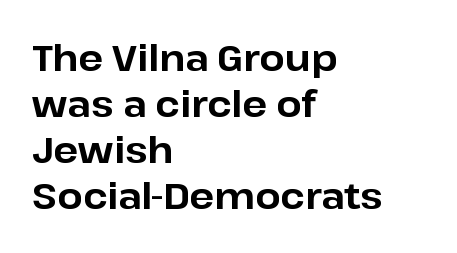
Observe the absence of serifs on each vertical stroke in this sample. Is this a fixed-width face? No — the glyphs have proportional, varying widths. The space beneath each line is pristine and unruled. Nope, not italic — everything's standing straight. Honestly, the row spacing looks completely unremarkable.
